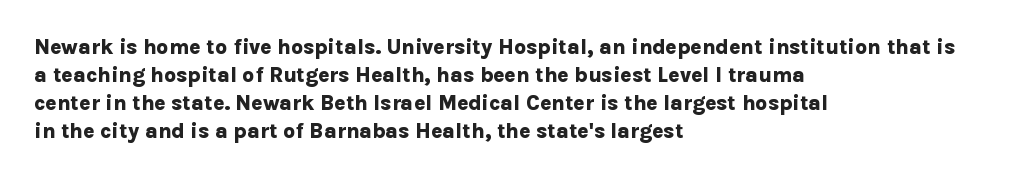
The image shows 21 px bold type, upright; set left-aligned, normal line spacing (1.34x), normal letter spacing, not underlined.
